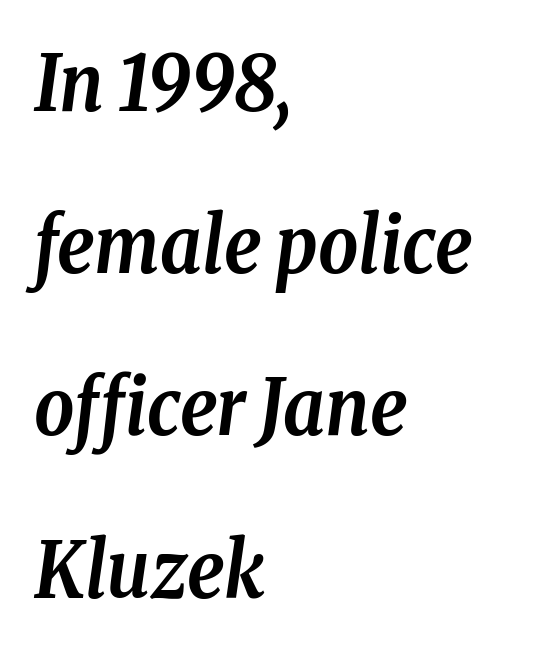
The image shows 78 px semibold, condensed serif type, italic (leaning right); set left-aligned, loose line spacing (2.08x), normal letter spacing, not underlined; low stroke contrast and a medium x-height.
